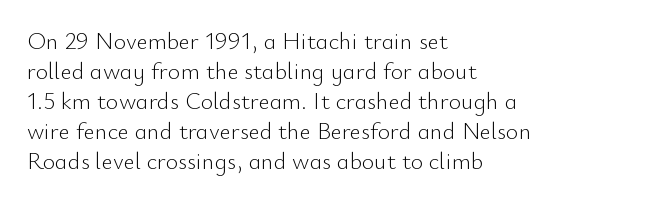
{"italic": "no", "bold": "no", "underline": "no", "align": "left", "line_spacing": "normal", "line_spacing_ratio": 1.25, "letter_spacing": "normal", "letter_spacing_em": 0.0, "glyph_px": 24}
